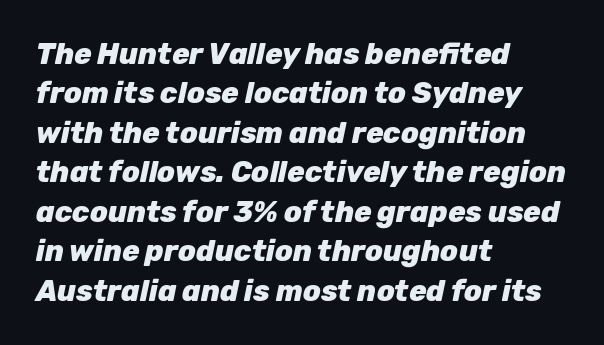
Q: Is the text bold? A: Yes.
Q: Is the text italic (slanted)? A: Yes, it leans right by about 12 degrees.
Q: Is the text underlined? A: No.
Q: How is the paragraph aligned? A: Left-aligned.
Q: Is the spacing between letters normal or unusually wide? A: Normal.
Q: Is the spacing between lines tight, normal or loose? A: Normal.
Q: Width (condensed, normal, or wide)? A: Normal.
Q: Stroke contrast? A: Low.
Q: x-height? A: Medium.
Q: Monospaced? A: No.
